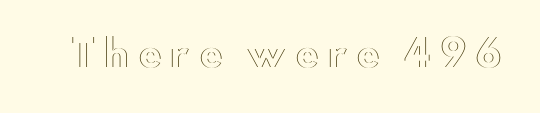
Q: Is the text italic (slanted)? A: No, it is upright.
Q: Is the text underlined? A: No.
Q: Is the spacing between letters normal or unusually wide? A: Unusually wide.
Q: Width (condensed, normal, or wide)? A: Wide.
Q: x-height? A: Small.
Q: Monospaced? A: No.
